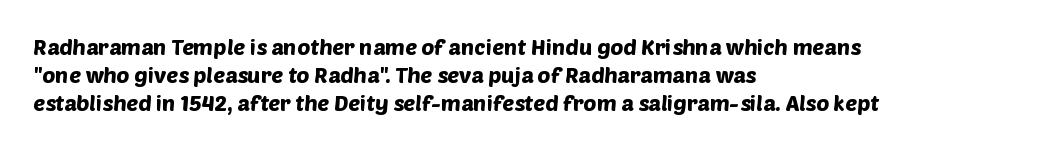
Q: Is the text underlined? A: No.
Q: How is the paragraph aligned? A: Left-aligned.
Q: Is the spacing between letters normal or unusually wide? A: Normal.
Q: Is the spacing between lines tight, normal or loose? A: Normal.
